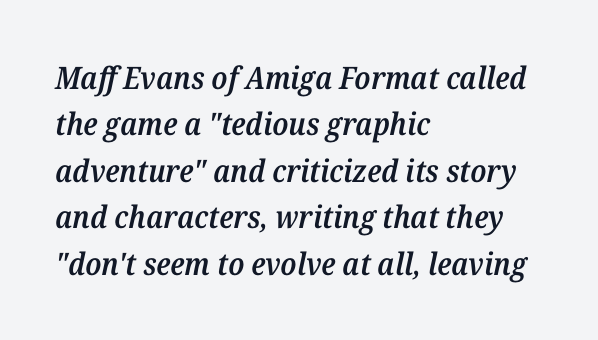
{"serif": "yes", "italic": "yes", "lean": "right", "slant_degrees": 12, "bold": "semi", "weight": "semibold", "width": "normal", "stroke_contrast": "medium", "x_height": "medium", "monospaced": "no", "underline": "no", "align": "left", "line_spacing": "normal", "line_spacing_ratio": 1.5, "letter_spacing": "normal", "letter_spacing_em": 0.0, "glyph_px": 31}
